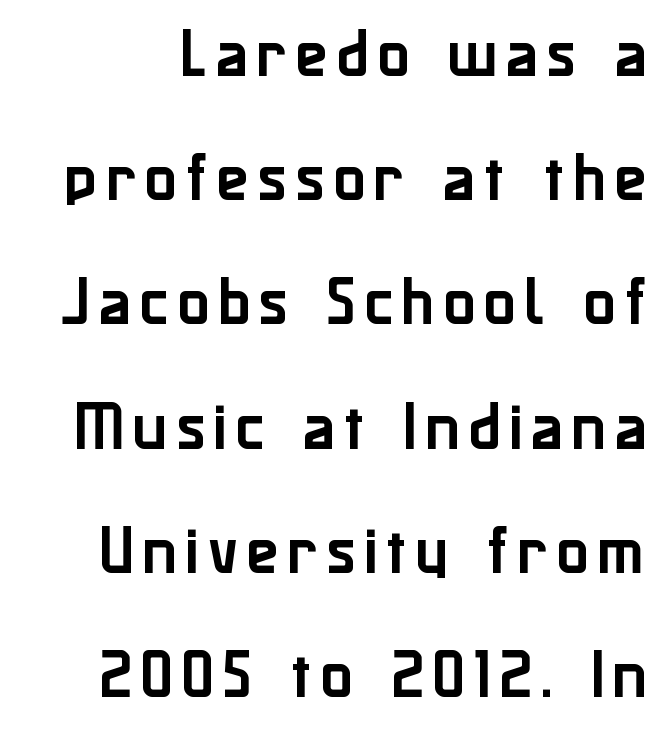
Q: Is the text italic (slanted)? A: No, it is upright.
Q: Is the typeface a serif or a sans-serif typeface? A: Sans-serif.
Q: Is the text underlined? A: No.
Q: Is the spacing between lines tight, normal or loose? A: Loose.
Q: Width (condensed, normal, or wide)? A: Normal.
Q: Stroke contrast? A: Low.
Q: x-height? A: Medium.
Q: Monospaced? A: No.
